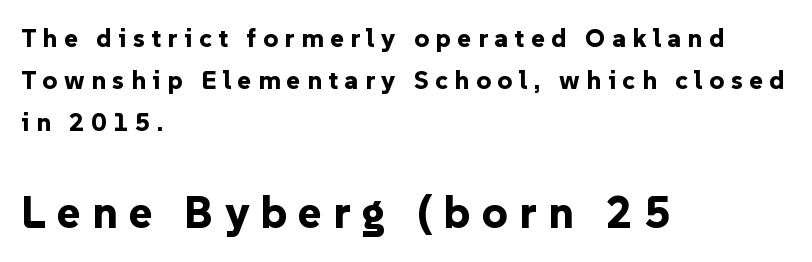
Horizontally, the lines are justified to the leading edge only. When letters stand straight like this, we call the style roman or upright. Serifs: no, the terminals of the letterforms are clean. Here the designer chose a conventional face with non-uniform glyph widths. How are the letters spaced? Widely, with obvious added tracking.
